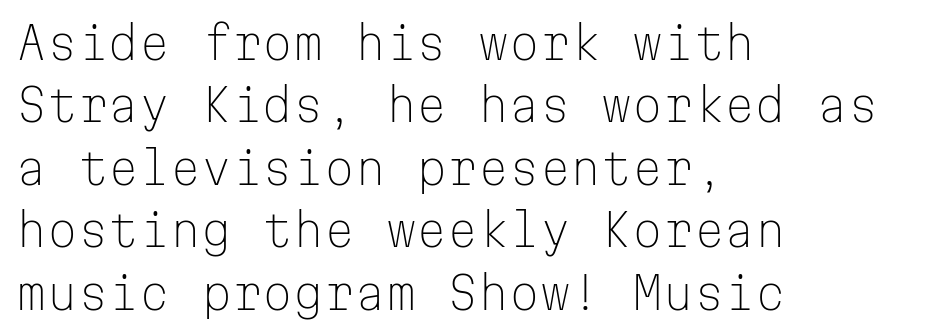
{"serif": "no", "italic": "no", "bold": "no", "weight": "light", "width": "normal", "stroke_contrast": "low", "x_height": "medium", "monospaced": "yes", "underline": "no", "align": "left", "line_spacing": "normal", "line_spacing_ratio": 1.42, "letter_spacing": "normal", "letter_spacing_em": 0.0, "glyph_px": 44}
